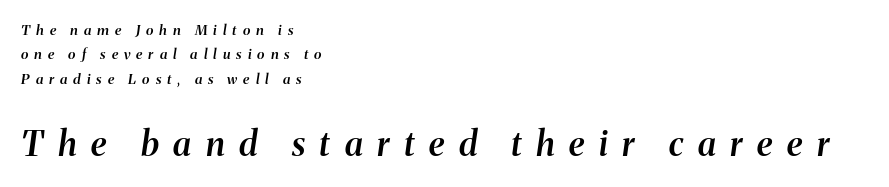
The image shows 34 px semibold type, italic (leaning right); set left-aligned, line spacing 1.75x, unusually wide letter spacing (+0.43 em), not underlined; the second (bottom) block is 2.43x larger; medium stroke contrast and a medium x-height.
